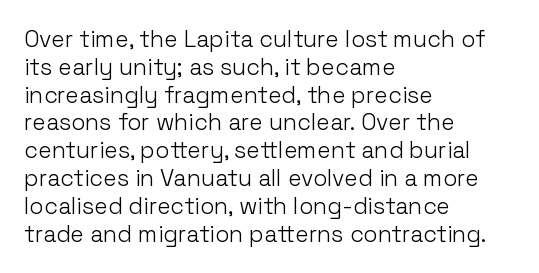
The image shows 23 px text type, upright; set left-aligned, line spacing 1.21x, normal letter spacing, not underlined.
